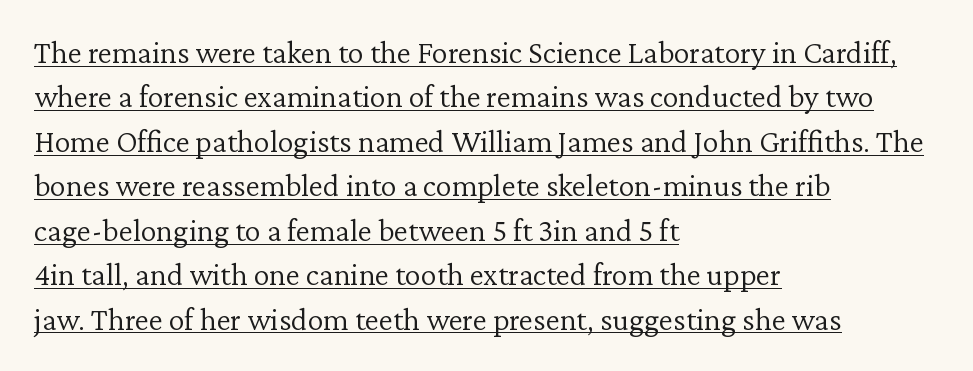
Q: Is the text bold? A: No.
Q: Is the text italic (slanted)? A: No, it is upright.
Q: Is the typeface a serif or a sans-serif typeface? A: Serif.
Q: Is the text underlined? A: Yes.
Q: How is the paragraph aligned? A: Left-aligned.
Q: Is the spacing between letters normal or unusually wide? A: Normal.
Q: Is the spacing between lines tight, normal or loose? A: Normal.
Q: Width (condensed, normal, or wide)? A: Normal.
Q: Stroke contrast? A: Low.
Q: x-height? A: Medium.
Q: Monospaced? A: No.
